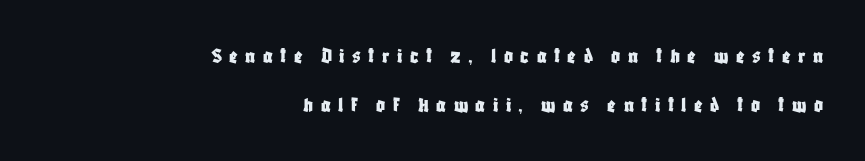
{"italic": "no", "underline": "no", "align": "right", "line_spacing": "loose", "line_spacing_ratio": 2.25, "letter_spacing": "wide", "letter_spacing_em": 0.34, "glyph_px": 22}
